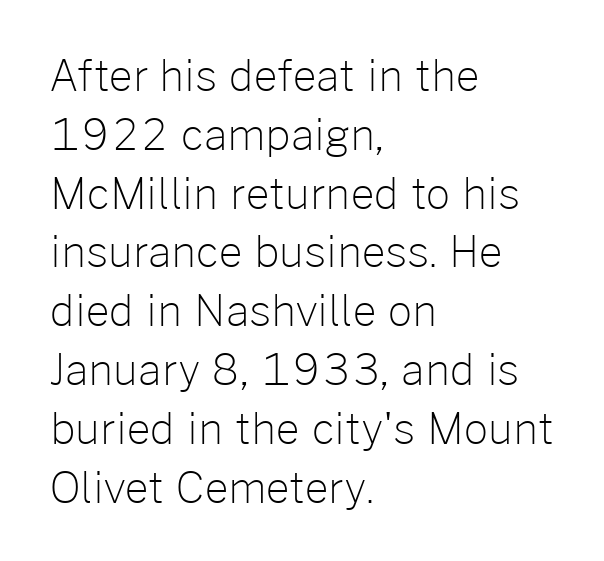
The image shows 42 px light sans-serif type, upright; set left-aligned, normal line spacing (1.4x), normal letter spacing, not underlined; low stroke contrast and a medium x-height.
